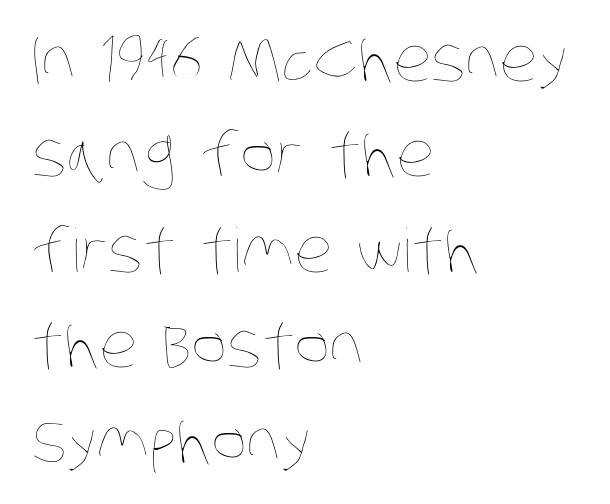
The strokes are not fattened; the text isn't bold. Glyph-to-glyph distance matches everyday printed text. Varying glyph widths throughout — classic text-font behaviour. Whoever set this chose a conventional vertical rhythm. Decoration check: the copy has no underline. Visually the block forms a straight wall on the left and a jagged coastline on the right.
